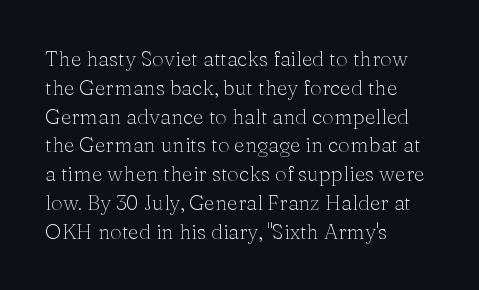
Q: Is the text bold? A: No.
Q: Is the text italic (slanted)? A: No, it is upright.
Q: Is the text underlined? A: No.
Q: How is the paragraph aligned? A: Left-aligned.
Q: Is the spacing between letters normal or unusually wide? A: Normal.
Q: Is the spacing between lines tight, normal or loose? A: Normal.
